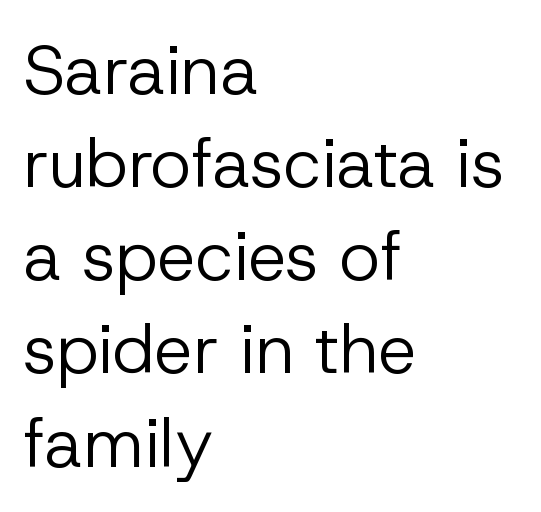
The image shows 69 px regular-weight sans-serif type, upright; set left-aligned, normal line spacing (1.35x), normal letter spacing, not underlined; low stroke contrast and a medium x-height.
